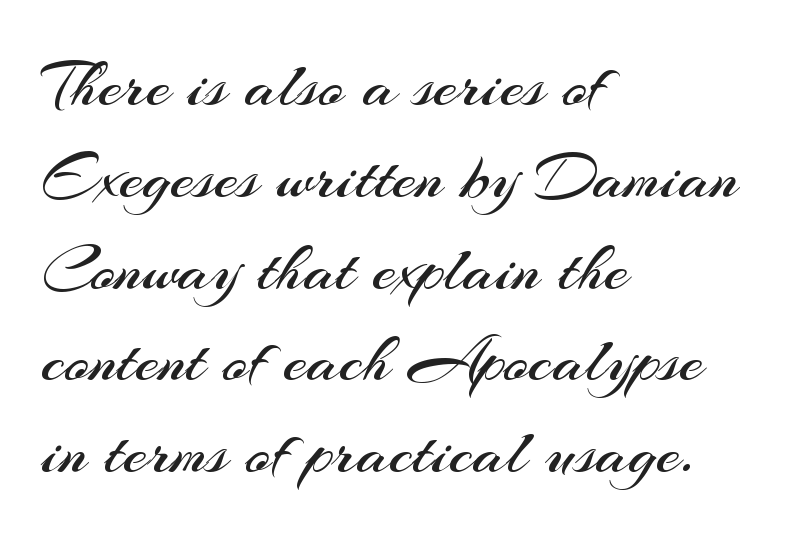
The image shows 68 px regular-weight sans-serif type; set left-aligned, normal line spacing (1.35x), normal letter spacing, not underlined; medium stroke contrast and a small x-height.
